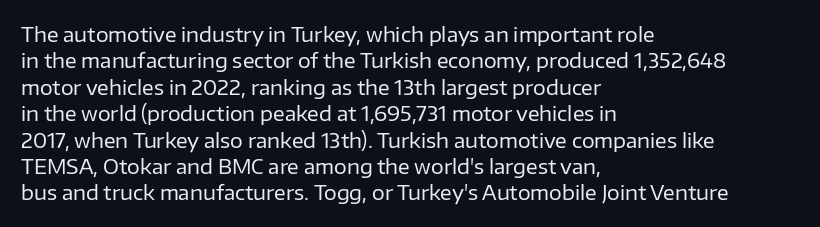
Characters remain perfectly vertical along every line. Rows of type keep a routine distance in the vertical direction. The face looks like a standard text weight, possibly lighter. Letter spacing: default. Each row of text sits above clean, open space.
